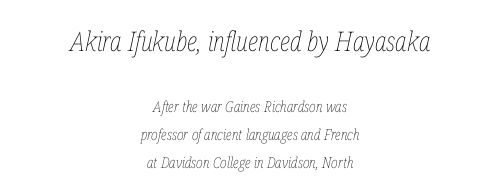
Size contrast runs from large at the top to small at the bottom. Does the lettering tilt? It does — this is italic. The space directly below the letters is spotless. Layout note: lines centered. The strokes carry an ordinary text weight at most.
